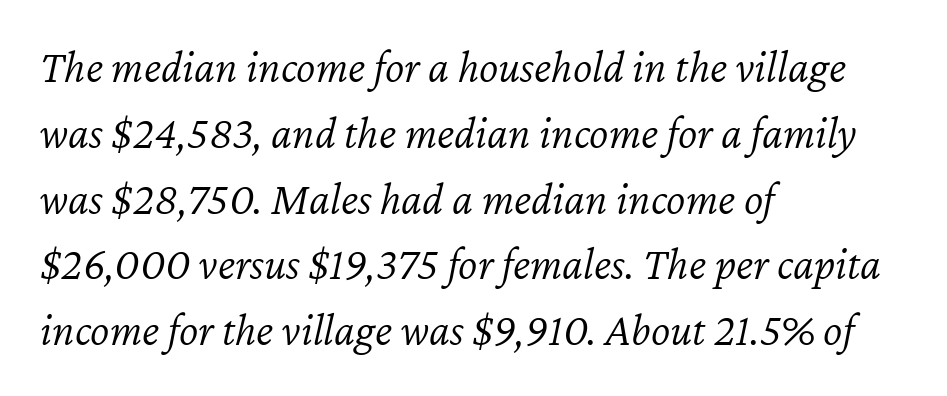
Q: Is the text bold? A: No.
Q: Is the text italic (slanted)? A: Yes, it leans right by about 12 degrees.
Q: Is the text underlined? A: No.
Q: How is the paragraph aligned? A: Left-aligned.
Q: Is the spacing between letters normal or unusually wide? A: Normal.
Q: Is the spacing between lines tight, normal or loose? A: Normal.
Q: Width (condensed, normal, or wide)? A: Normal.
Q: Stroke contrast? A: Low.
Q: x-height? A: Medium.
Q: Monospaced? A: No.
